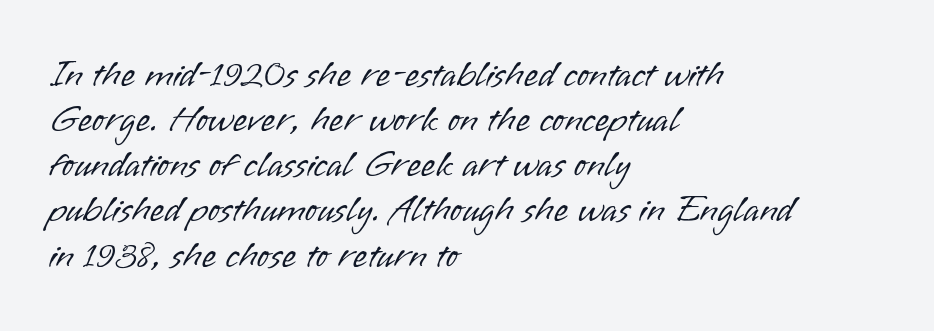
How are the letters spaced? Ordinarily, with no added tracking. Is this a sans? Yes — the strokes have no serifs. Is this a fixed-width face? No — the glyphs have proportional, varying widths. A light-to-regular cut is what we see here. The specimen omits any rule beneath the text block's lines. If you drew a ruler down the left edge, every line would touch it.
